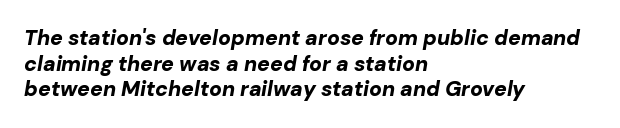
Q: Is the text bold? A: Yes.
Q: Is the text italic (slanted)? A: Yes, it leans right by about 10 degrees.
Q: Is the text underlined? A: No.
Q: How is the paragraph aligned? A: Left-aligned.
Q: Is the spacing between letters normal or unusually wide? A: Normal.
